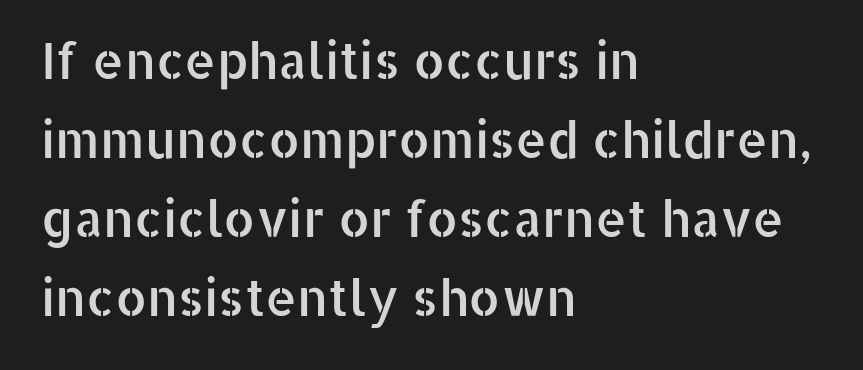
The image shows 50 px sans-serif type, upright; set left-aligned, normal line spacing (1.58x), normal letter spacing, not underlined; low stroke contrast and a medium x-height.
